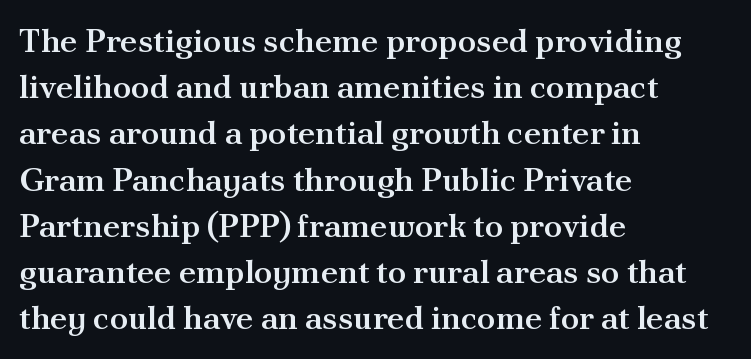
The image shows 33 px semibold serif type, upright; set left-aligned, normal line spacing (1.4x), normal letter spacing, not underlined; medium stroke contrast and a small x-height.
